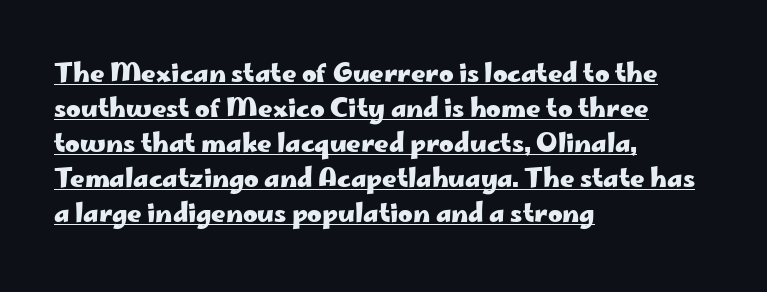
Quick note: underline on. Observe the ordinary spacing: letters are neighbours, not strangers. Baseline-to-baseline distance is the conventional proportion of letter height. In terms of posture, this sample is upright. Typographic density is high because the face is bold. A classic flush-left, rag-right setting is used for this passage.
